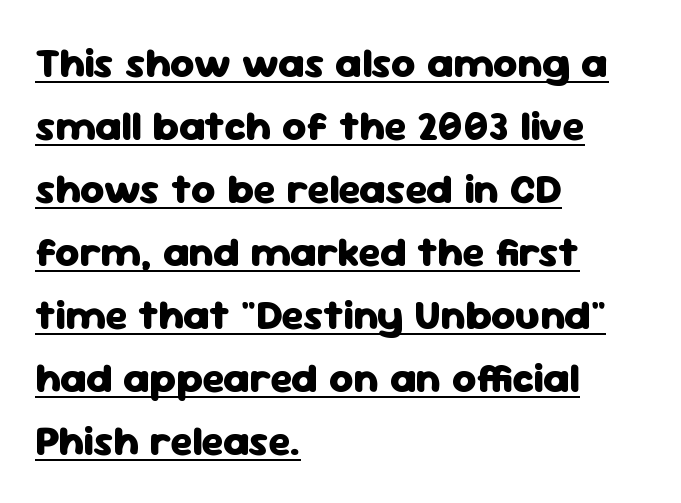
{"serif": "no", "italic": "no", "bold": "yes", "weight": "heavy", "width": "normal", "stroke_contrast": "low", "x_height": "medium", "monospaced": "no", "underline": "yes", "align": "left", "line_spacing": "normal", "line_spacing_ratio": 1.5, "letter_spacing": "normal", "letter_spacing_em": 0.0, "glyph_px": 42}
